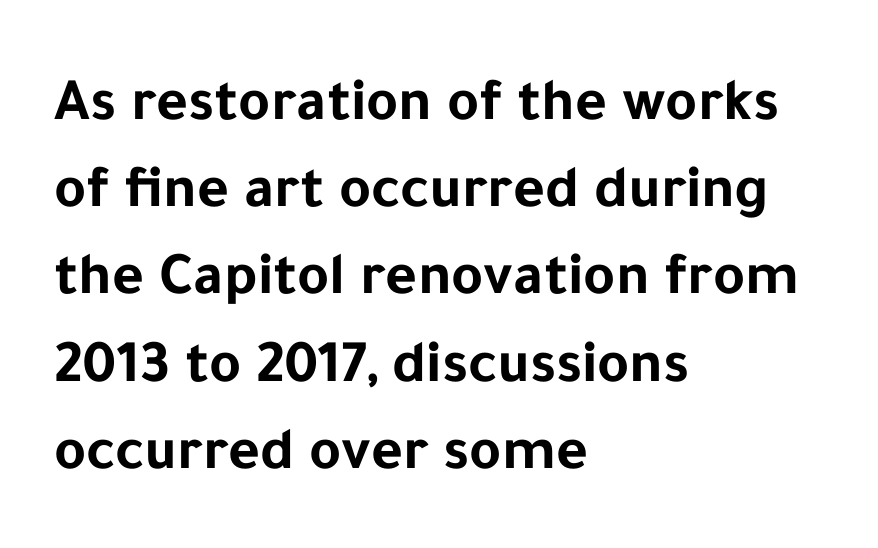
{"serif": "no", "italic": "no", "bold": "yes", "weight": "bold", "width": "normal", "stroke_contrast": "low", "x_height": "medium", "monospaced": "no", "underline": "no", "align": "left", "line_spacing": "normal", "line_spacing_ratio": 1.43, "letter_spacing": "normal", "letter_spacing_em": 0.0, "glyph_px": 61}
